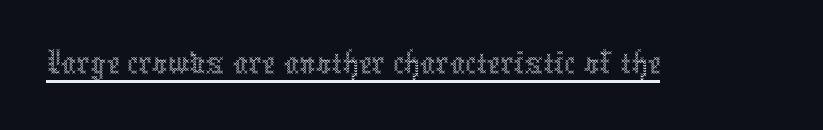
The image shows 75 px thin, condensed type, upright; set normal letter spacing, underlined; a medium x-height.
